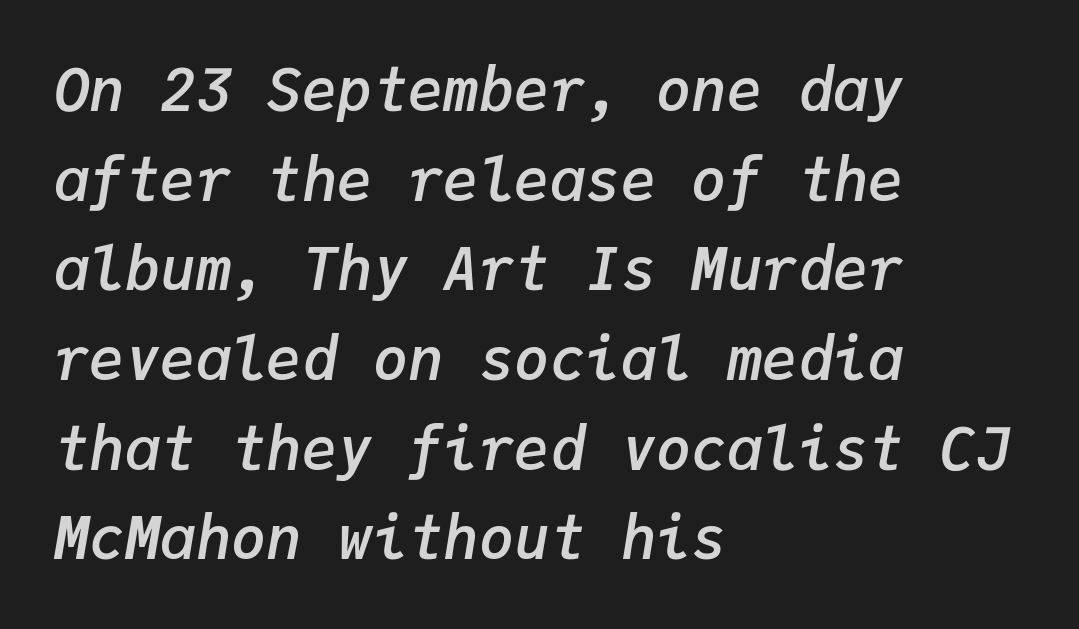
Q: Is the text bold? A: Semi-bold.
Q: Is the text italic (slanted)? A: Yes, it leans right by about 9 degrees.
Q: Is the text underlined? A: No.
Q: How is the paragraph aligned? A: Left-aligned.
Q: Is the spacing between letters normal or unusually wide? A: Normal.
Q: Is the spacing between lines tight, normal or loose? A: Normal.
Q: Width (condensed, normal, or wide)? A: Normal.
Q: Stroke contrast? A: Low.
Q: x-height? A: Medium.
Q: Monospaced? A: Yes.
